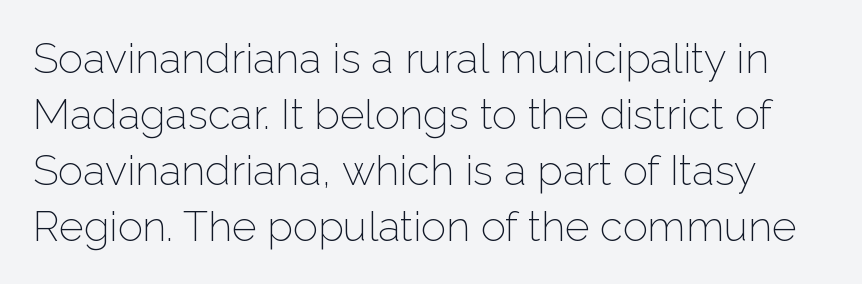
Normally led — the rows are evenly, conventionally spaced. Here the designer chose a conventional face with non-uniform glyph widths. The face used here is rendered with its standard letterfit. Letters have the restrained weight of plain body copy at most. The type family on display is of the sans-serif kind.
